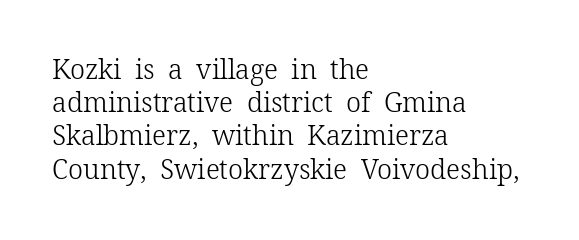
The zone under the glyphs is completely vacant. The passage is arranged the way most books set body copy — flush left. The type sits square on the baseline with zero lean. Weight: in the light-to-regular range. In terms of letterspacing, this is plain default setting.
